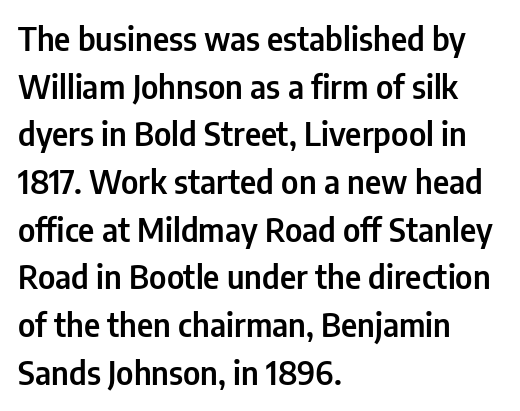
The image shows 32 px condensed sans-serif type, upright; set left-aligned, normal line spacing (1.49x), normal letter spacing, not underlined; low stroke contrast and a medium x-height.
